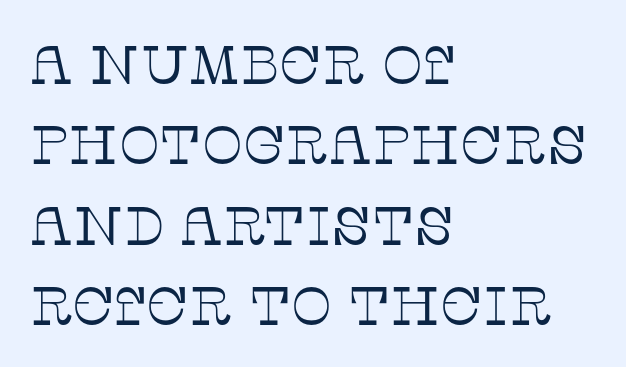
One glance says typical: line gaps are just what's usual. Nobody drew a line under any word here. Observe the serifs anchoring each vertical stroke in this sample. Where is the straight margin? On the left.
